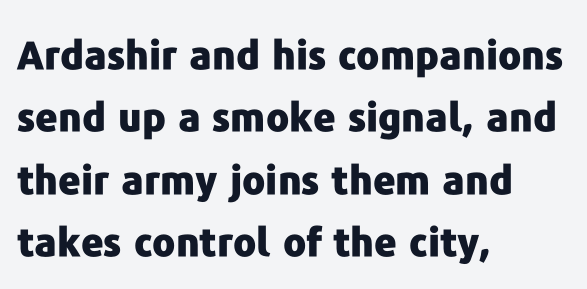
This sample has the flowing, uneven cadence of proportional lettering. These lines are set flush left with a ragged right edge. The letters stand upright; this is a roman face. Underline: absent.
